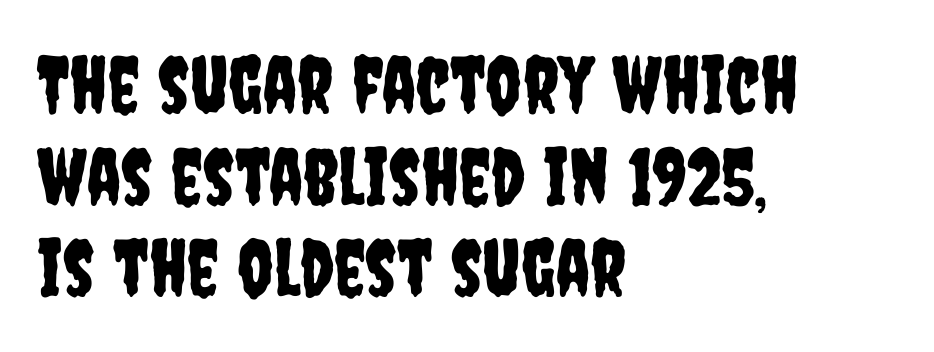
The image shows 79 px condensed sans-serif type, upright; set left-aligned, line spacing 1.16x, normal letter spacing, not underlined; low stroke contrast and a large x-height.
